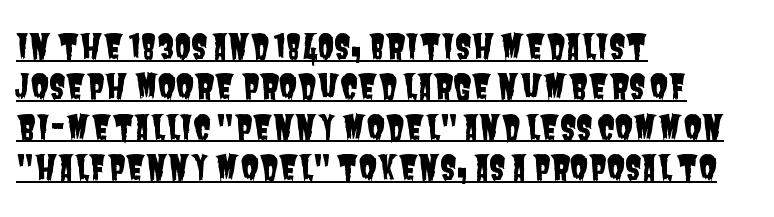
Default kerning and tracking; the words read as compact shapes. Each letter's strokes conclude bluntly, with no projecting serifs. A student would call this left alignment; a typographer would say flush left, rag right. Each line of the rendering has a horizontal stroke beneath the glyphs.
